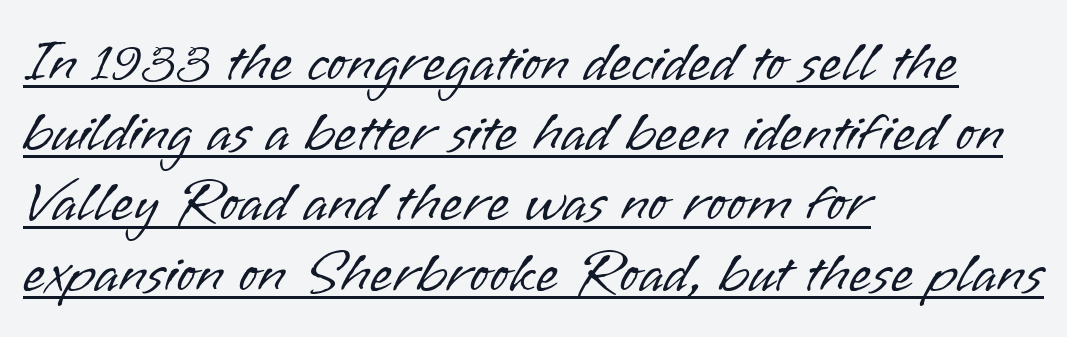
Characters follow at the spacing the type designer built in. Check the space under the baseline: a stroke is drawn there. To sum up the face: it is a sans, with no serifs. If you drew a ruler down the left edge, every line would touch it.
